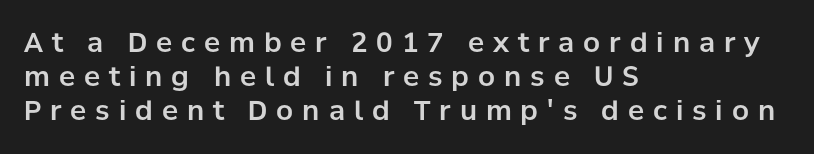
The image shows 27 px text type, upright; set left-aligned, normal line spacing (1.26x), unusually wide letter spacing (+0.33 em), not underlined.
